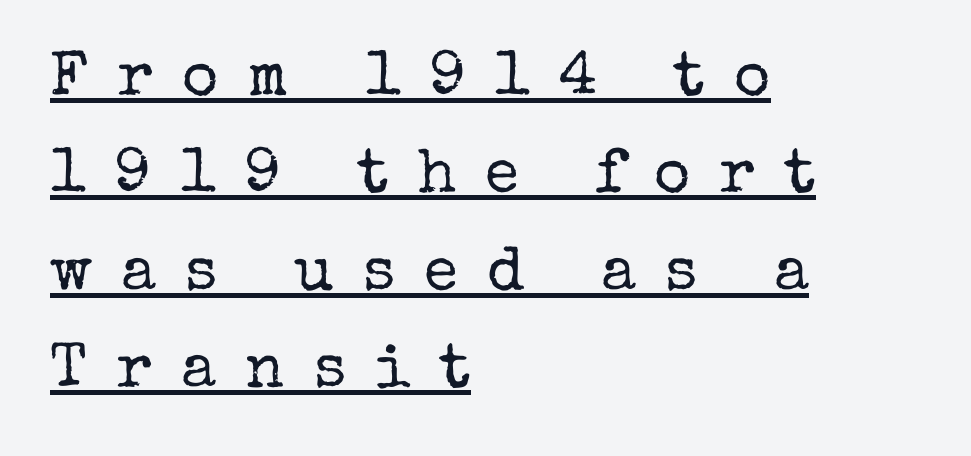
{"serif": "yes", "italic": "no", "bold": "no", "weight": "regular", "width": "normal", "stroke_contrast": "low", "x_height": "medium", "monospaced": "no", "underline": "yes", "align": "left", "line_spacing": "normal", "line_spacing_ratio": 1.57, "letter_spacing": "wide", "letter_spacing_em": 0.47, "glyph_px": 62}
